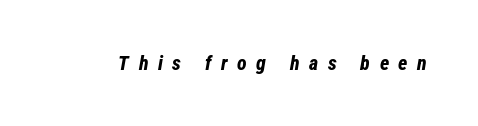
Q: Is the text bold? A: Yes.
Q: Is the text italic (slanted)? A: Yes, it leans right by about 12 degrees.
Q: Is the text underlined? A: No.
Q: Is the spacing between letters normal or unusually wide? A: Unusually wide.
